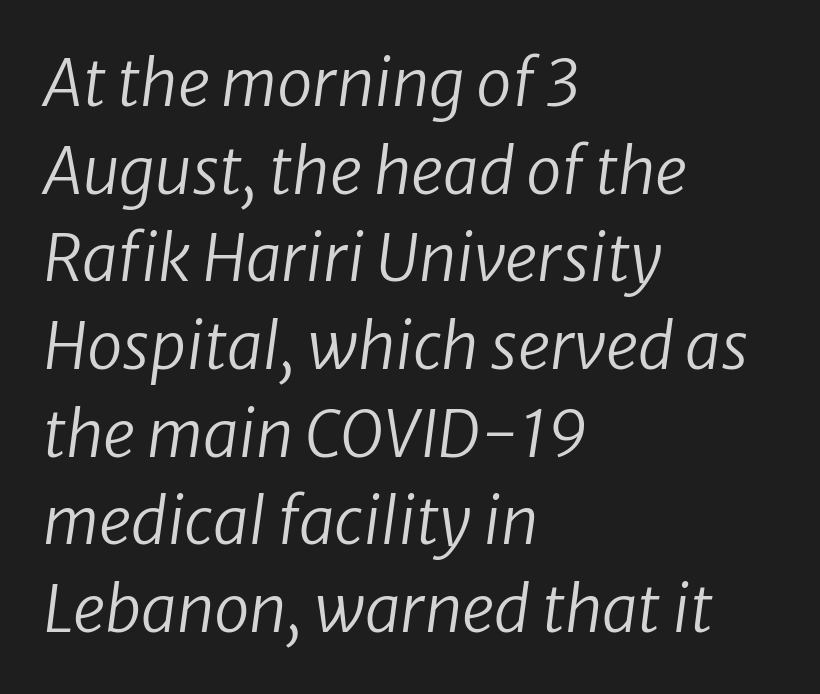
Q: Is the text bold? A: No.
Q: Is the text italic (slanted)? A: Yes, it leans right by about 8 degrees.
Q: Is the text underlined? A: No.
Q: How is the paragraph aligned? A: Left-aligned.
Q: Is the spacing between letters normal or unusually wide? A: Normal.
Q: Is the spacing between lines tight, normal or loose? A: Normal.
Q: Width (condensed, normal, or wide)? A: Normal.
Q: Stroke contrast? A: Low.
Q: x-height? A: Medium.
Q: Monospaced? A: No.
